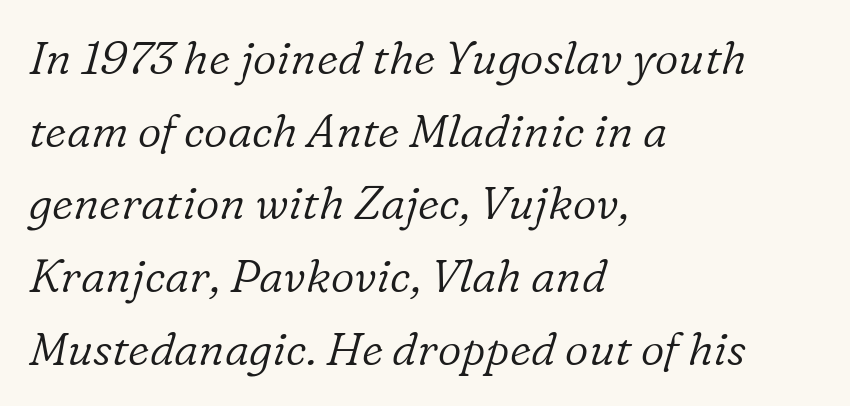
The image shows 46 px light serif type, italic (leaning right); set left-aligned, normal line spacing (1.58x), normal letter spacing, not underlined; low stroke contrast and a medium x-height.
